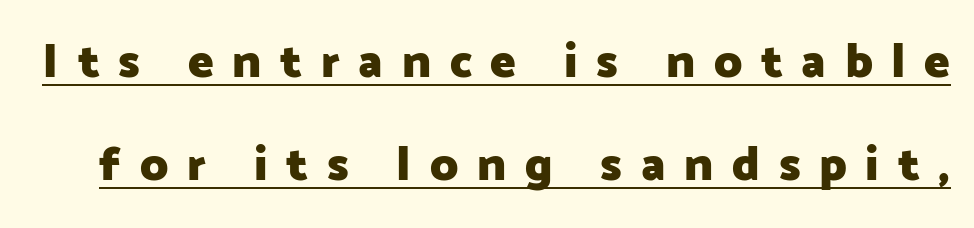
{"serif": "no", "italic": "no", "bold": "yes", "weight": "heavy", "width": "normal", "stroke_contrast": "low", "x_height": "medium", "monospaced": "no", "underline": "yes", "line_spacing": "loose", "line_spacing_ratio": 2.14, "letter_spacing": "wide", "letter_spacing_em": 0.39, "glyph_px": 48}
